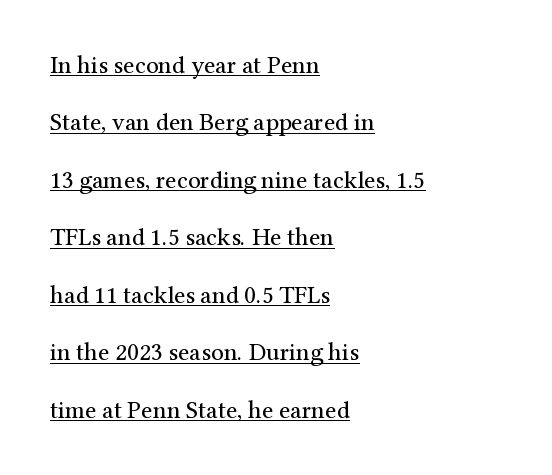
The image shows 25 px text type, upright; set left-aligned, loose line spacing (2.3x), normal letter spacing, underlined.
